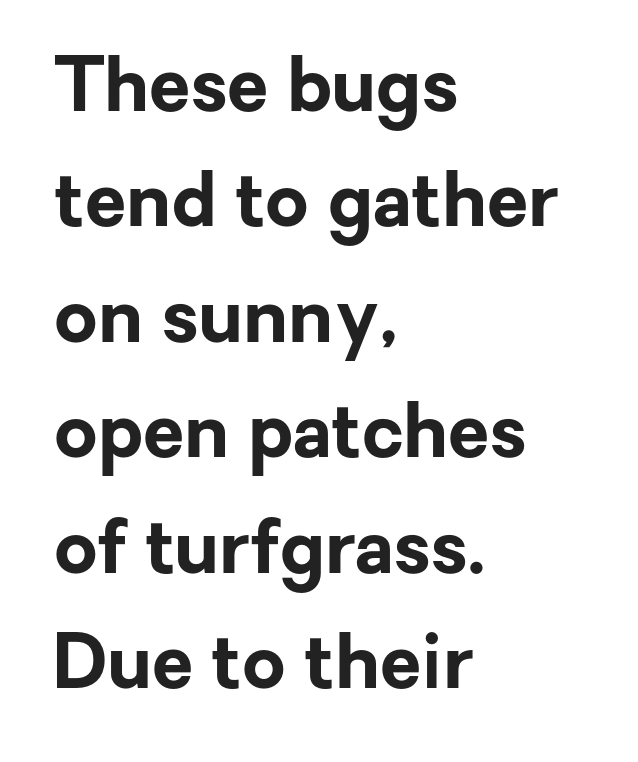
The image shows 75 px bold sans-serif type, upright; set left-aligned, normal line spacing (1.54x), normal letter spacing, not underlined; low stroke contrast and a medium x-height.
